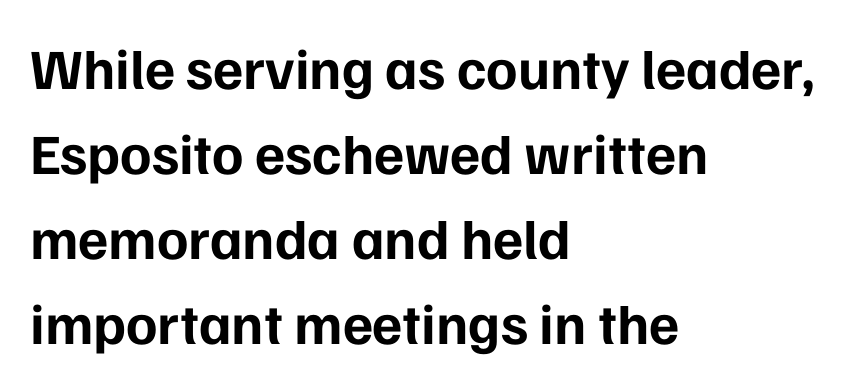
Q: Is the text bold? A: Yes.
Q: Is the text italic (slanted)? A: No, it is upright.
Q: Is the typeface a serif or a sans-serif typeface? A: Sans-serif.
Q: Is the text underlined? A: No.
Q: How is the paragraph aligned? A: Left-aligned.
Q: Is the spacing between letters normal or unusually wide? A: Normal.
Q: Is the spacing between lines tight, normal or loose? A: Normal.
Q: Width (condensed, normal, or wide)? A: Normal.
Q: Stroke contrast? A: Low.
Q: x-height? A: Medium.
Q: Monospaced? A: No.
